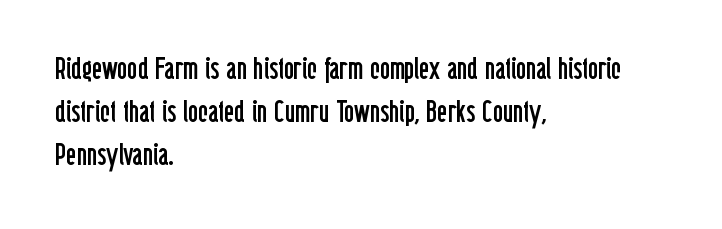
Q: Is the text bold? A: No.
Q: Is the text italic (slanted)? A: No, it is upright.
Q: Is the typeface a serif or a sans-serif typeface? A: Sans-serif.
Q: Is the text underlined? A: No.
Q: How is the paragraph aligned? A: Left-aligned.
Q: Is the spacing between letters normal or unusually wide? A: Normal.
Q: Is the spacing between lines tight, normal or loose? A: Normal.
Q: Width (condensed, normal, or wide)? A: Condensed.
Q: Stroke contrast? A: Low.
Q: x-height? A: Medium.
Q: Monospaced? A: No.
